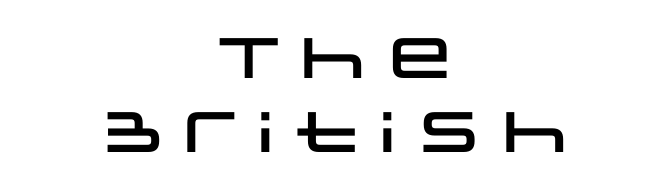
The image shows 57 px wide sans-serif type, upright; set centered, normal line spacing (1.29x), normal letter spacing, not underlined; low stroke contrast and a large x-height.
